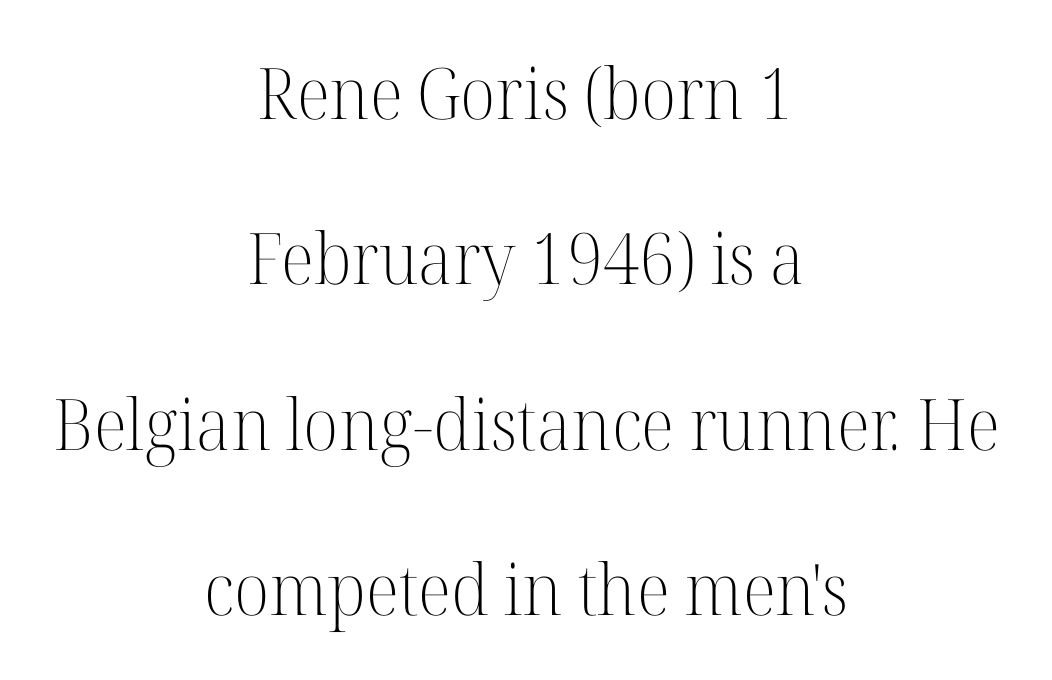
{"serif": "yes", "italic": "no", "bold": "no", "weight": "light", "width": "normal", "stroke_contrast": "high", "x_height": "medium", "monospaced": "no", "underline": "no", "align": "center", "line_spacing": "loose", "line_spacing_ratio": 2.33, "letter_spacing": "normal", "letter_spacing_em": 0.0, "glyph_px": 71}
